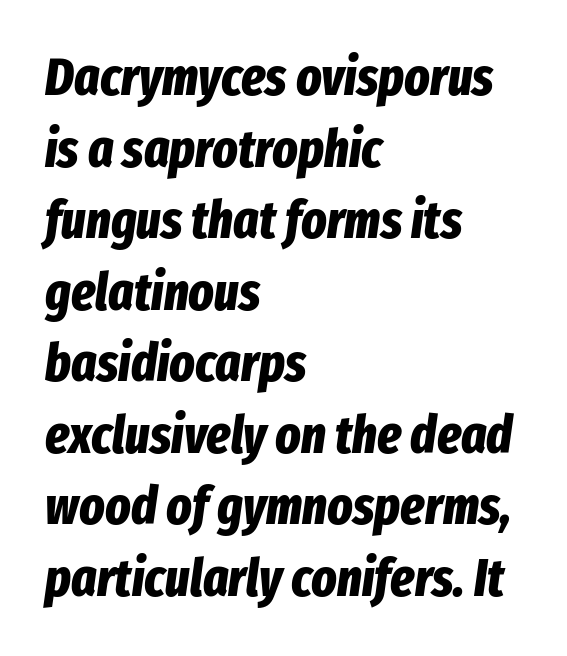
The image shows 53 px bold, condensed type, italic (leaning right); set left-aligned, normal line spacing (1.35x), normal letter spacing, not underlined; low stroke contrast and a medium x-height.
